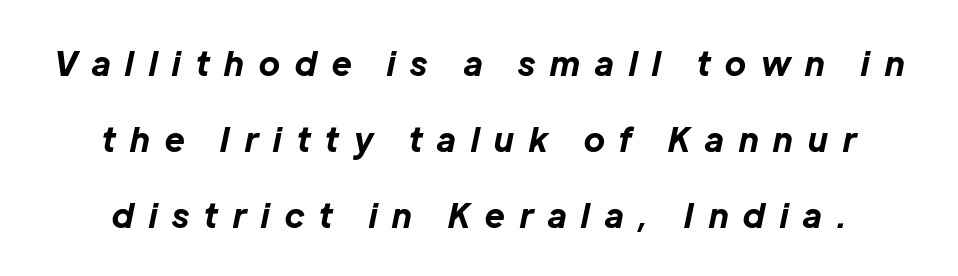
The image shows 33 px bold type, italic (leaning right); set loose line spacing (2.3x), unusually wide letter spacing (+0.46 em), not underlined; low stroke contrast and a medium x-height.
